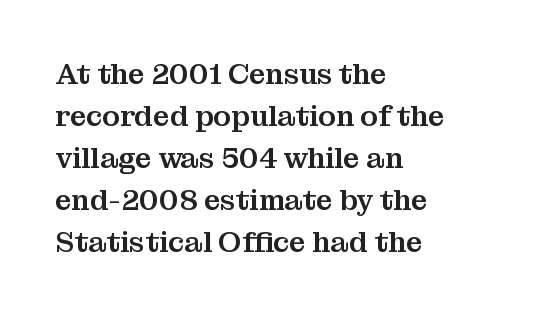
Q: Is the text italic (slanted)? A: No, it is upright.
Q: Is the typeface a serif or a sans-serif typeface? A: Serif.
Q: Is the text underlined? A: No.
Q: How is the paragraph aligned? A: Left-aligned.
Q: Is the spacing between letters normal or unusually wide? A: Normal.
Q: Is the spacing between lines tight, normal or loose? A: Normal.
Q: Width (condensed, normal, or wide)? A: Normal.
Q: Stroke contrast? A: Medium.
Q: x-height? A: Medium.
Q: Monospaced? A: No.
